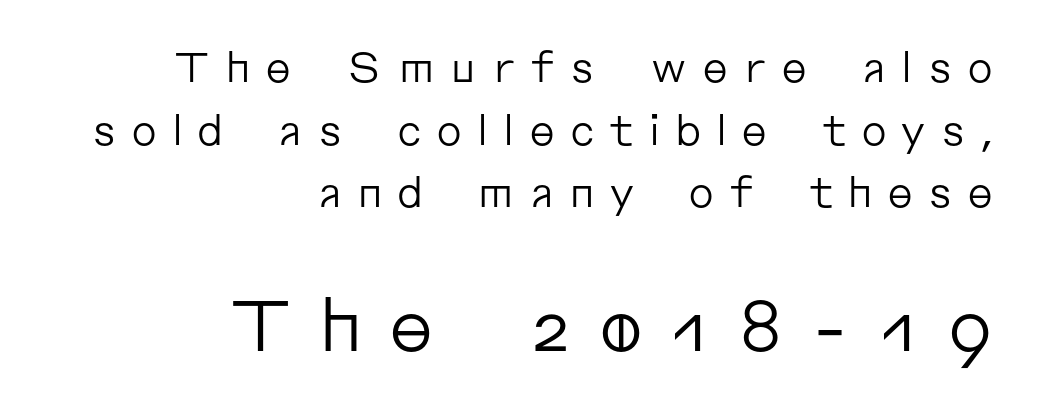
Stems here are at most as thick as an everyday book face. Each letter's strokes conclude bluntly, with no projecting serifs. Words float on clear page, feet unadorned. Reading down the block, your eye finds every line finishing at a fixed right position.
